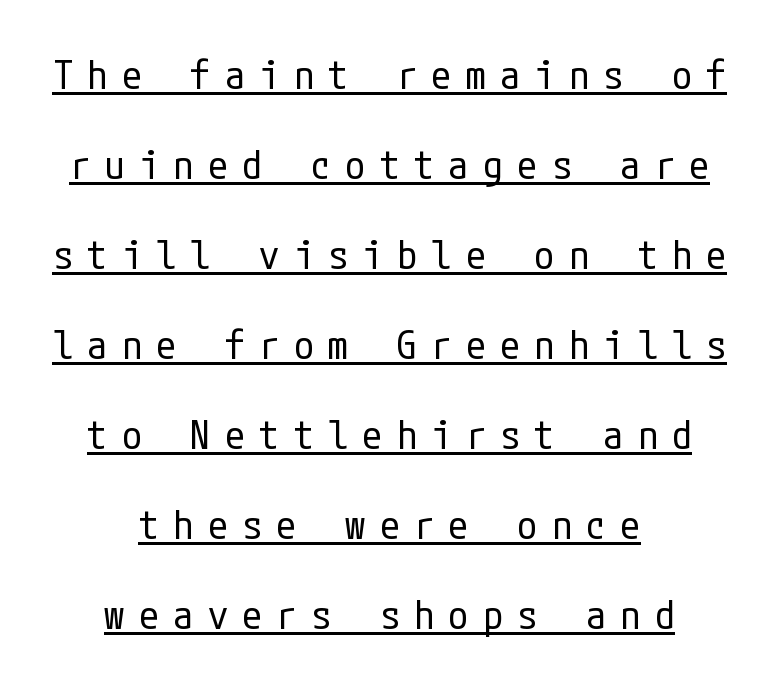
The image shows 40 px regular-weight, condensed sans-serif type, upright; set centered, loose line spacing (2.25x), unusually wide letter spacing (+0.36 em), underlined; low stroke contrast and a medium x-height.
